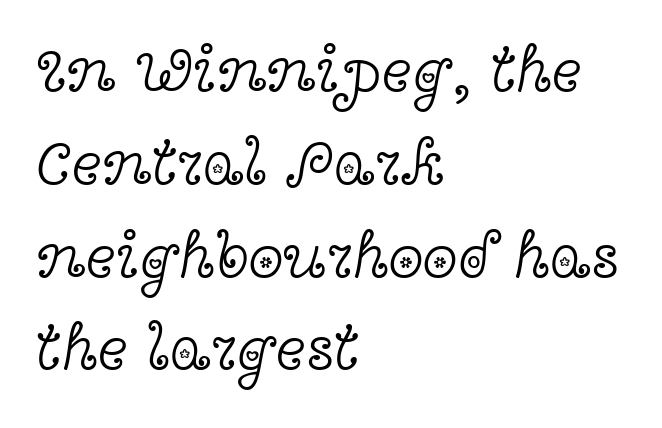
Q: Is the text bold? A: No.
Q: Is the text italic (slanted)? A: Yes.
Q: Is the typeface a serif or a sans-serif typeface? A: Serif.
Q: Is the text underlined? A: No.
Q: How is the paragraph aligned? A: Left-aligned.
Q: Is the spacing between letters normal or unusually wide? A: Normal.
Q: Is the spacing between lines tight, normal or loose? A: Normal.
Q: Width (condensed, normal, or wide)? A: Wide.
Q: x-height? A: Medium.
Q: Monospaced? A: No.
